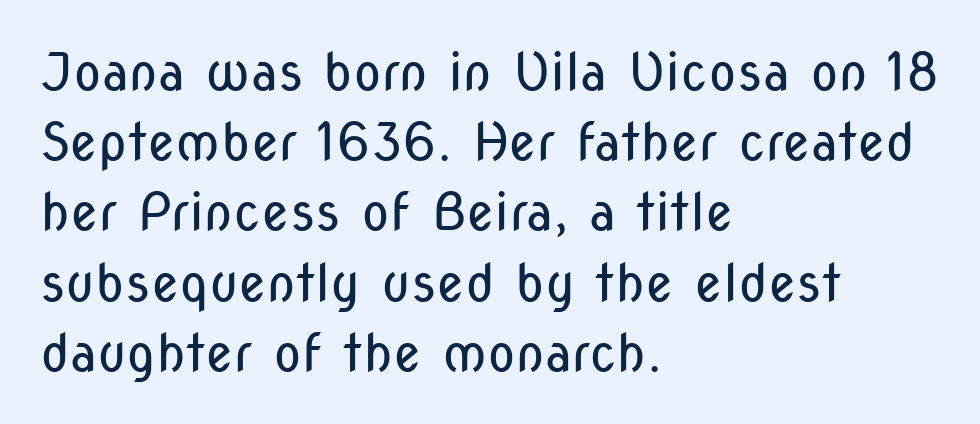
Italic? Not at all — the glyphs are vertical. Honestly, the letter spacing is just normal — you wouldn't notice it. Font category for this specimen: sans-serif. You could not count columns in this text — the font is proportionally spaced.
